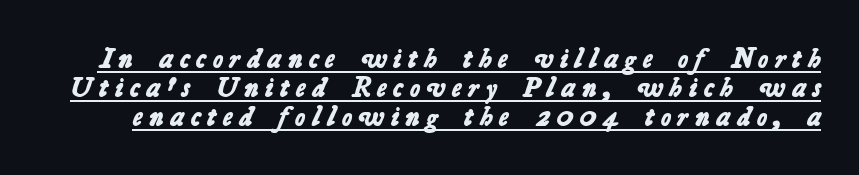
{"serif": "no", "bold": "yes", "weight": "bold", "width": "normal", "stroke_contrast": "low", "x_height": "medium", "monospaced": "no", "underline": "yes", "line_spacing": "tight", "line_spacing_ratio": 1.03, "letter_spacing": "wide", "letter_spacing_em": 0.24, "glyph_px": 28}
